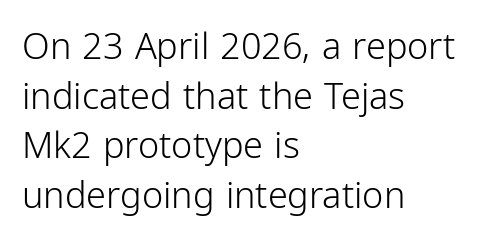
This is roman type, the default non-slanted kind. The rendering keeps characters at their native spacing. You could not count columns in this text — the font is proportionally spaced. Each letter's strokes conclude bluntly, with no projecting serifs. Only glyphs here, with clear space below each row.
